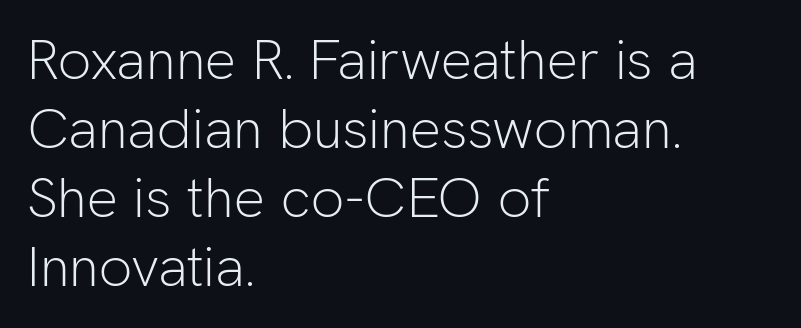
Students, note that the glyphs here touch the page at normal intervals. Each stroke keeps to a modest, everyday thickness or less. Character widths vary here, with narrow letters taking less room than wide ones. Unlike italic type, these characters show no tilt at all.
